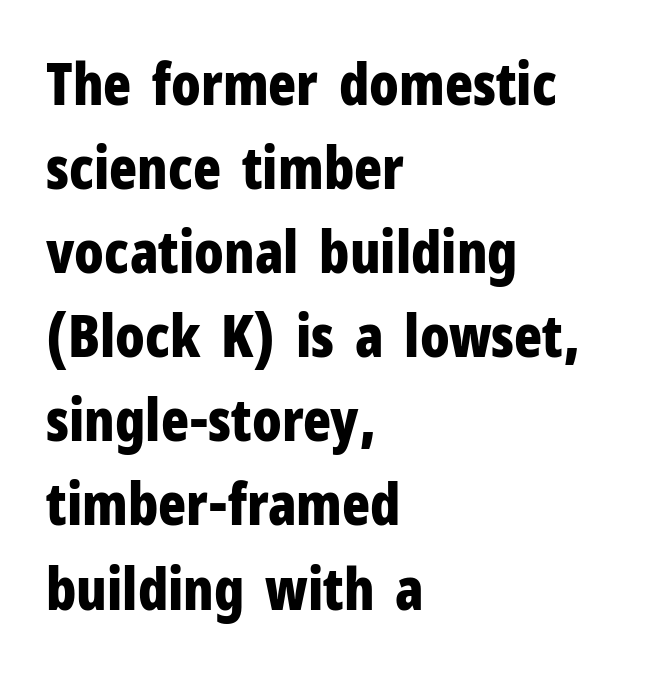
Q: Is the text bold? A: Yes.
Q: Is the text italic (slanted)? A: No, it is upright.
Q: Is the typeface a serif or a sans-serif typeface? A: Sans-serif.
Q: Is the text underlined? A: No.
Q: How is the paragraph aligned? A: Left-aligned.
Q: Is the spacing between letters normal or unusually wide? A: Normal.
Q: Is the spacing between lines tight, normal or loose? A: Normal.
Q: Width (condensed, normal, or wide)? A: Condensed.
Q: Stroke contrast? A: Low.
Q: x-height? A: Medium.
Q: Monospaced? A: No.
